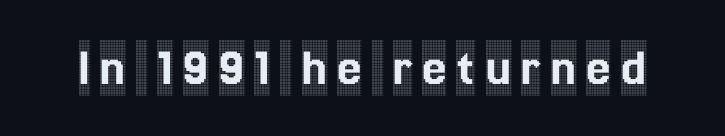
Proportional: the letters do not fall into vertical columns. Notice how the stems are strictly vertical — no italics here. Old-style or modern, the face here clearly has serifs. Bare-footed words on every line.
